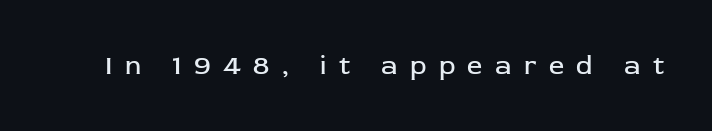
The image shows 27 px text type, upright; set unusually wide letter spacing (+0.46 em), not underlined.
